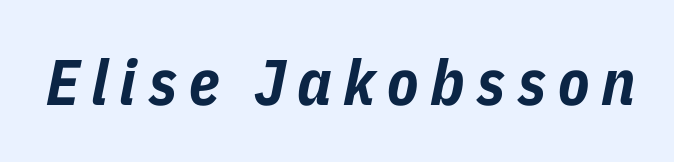
Q: Is the text bold? A: Yes.
Q: Is the text italic (slanted)? A: Yes, it leans right by about 11 degrees.
Q: Is the text underlined? A: No.
Q: Width (condensed, normal, or wide)? A: Condensed.
Q: Stroke contrast? A: Low.
Q: x-height? A: Medium.
Q: Monospaced? A: No.
